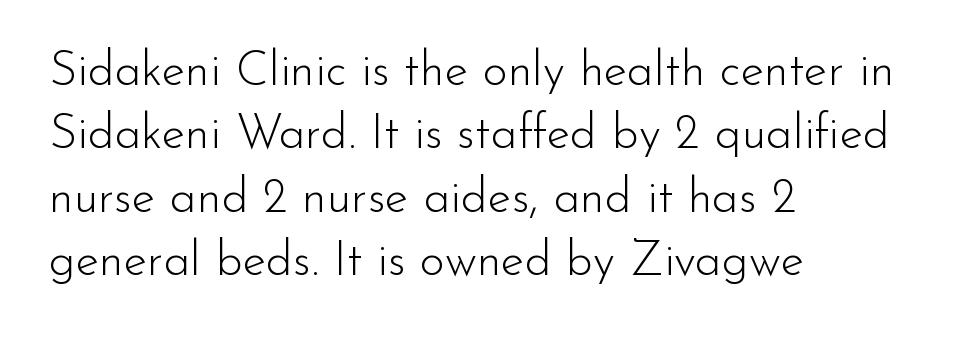
The image shows 48 px light sans-serif type, upright; set left-aligned, normal line spacing (1.32x), normal letter spacing, not underlined; low stroke contrast and a small x-height.
